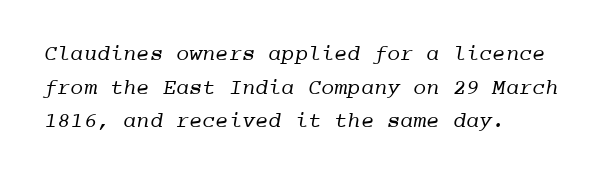
Q: Is the text bold? A: No.
Q: Is the text underlined? A: No.
Q: How is the paragraph aligned? A: Left-aligned.
Q: Is the spacing between letters normal or unusually wide? A: Normal.
Q: Is the spacing between lines tight, normal or loose? A: Normal.
